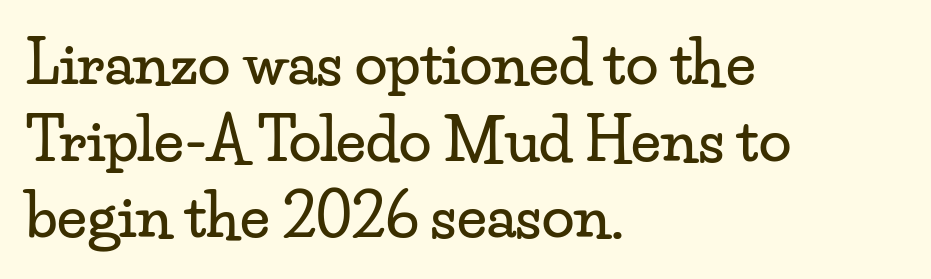
{"serif": "yes", "italic": "no", "width": "wide", "stroke_contrast": "low", "x_height": "small", "monospaced": "no", "underline": "no", "align": "left", "line_spacing": "normal", "line_spacing_ratio": 1.3, "letter_spacing": "normal", "letter_spacing_em": 0.0, "glyph_px": 59}
